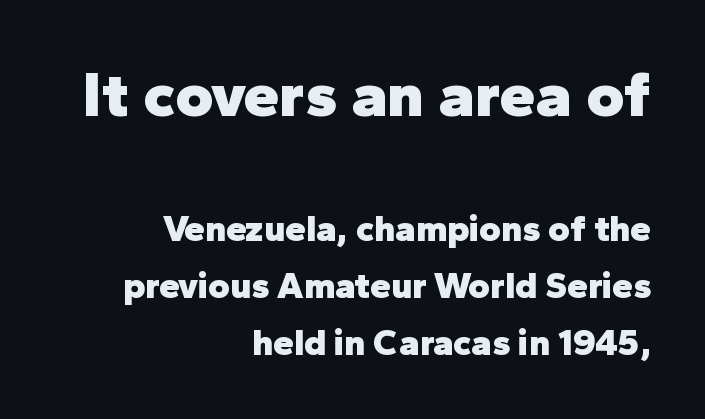
Q: Is the text bold? A: Yes.
Q: Is the text italic (slanted)? A: No, it is upright.
Q: Is the typeface a serif or a sans-serif typeface? A: Sans-serif.
Q: Is the text underlined? A: No.
Q: How is the paragraph aligned? A: Right-aligned.
Q: Is the spacing between letters normal or unusually wide? A: Normal.
Q: Is the spacing between lines tight, normal or loose? A: Normal.
Q: Which block of text is set in a larger size, the first (top) or the second (bottom)? A: The first (top) one.
Q: Width (condensed, normal, or wide)? A: Normal.
Q: Stroke contrast? A: Low.
Q: x-height? A: Medium.
Q: Monospaced? A: No.
